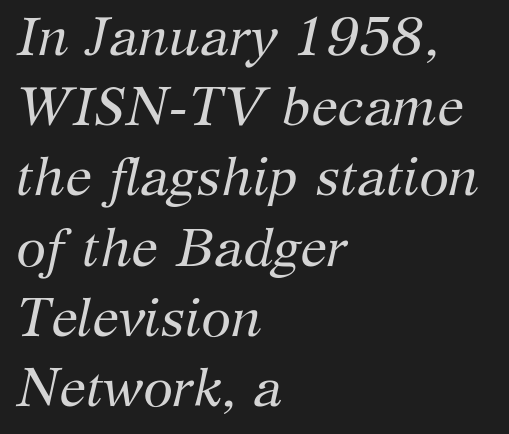
The image shows 54 px regular-weight serif type, italic (leaning right); set left-aligned, normal line spacing (1.3x), normal letter spacing, not underlined; medium stroke contrast and a medium x-height.
